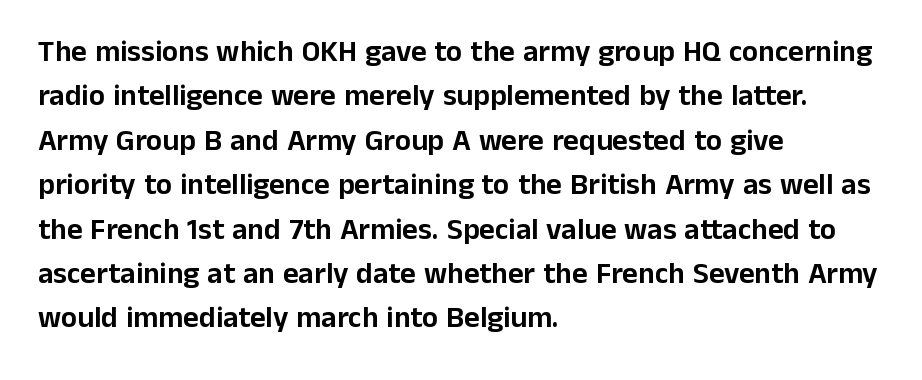
Each letter's strokes conclude bluntly, with no projecting serifs. The letters sit at their default tracking, neither squeezed nor spread. The paragraph shown leans on its left margin. Quick note: underline off.
